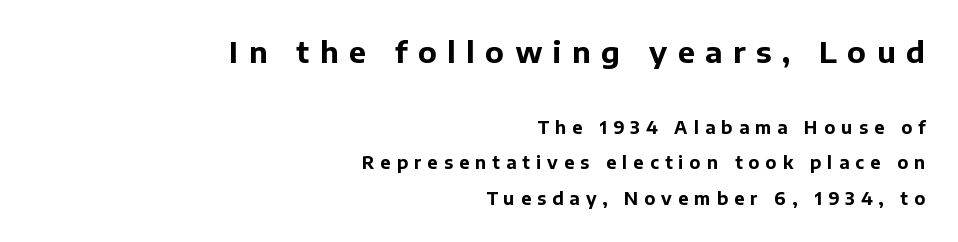
The letters are spread apart with noticeably loose tracking. Look at the stroke-to-counter ratio: heavy, a bold. Leading: increased. The text block is weighted toward the right margin, trailing off unevenly leftward. The passage shown is typed in a proportional face where columns would drift.
